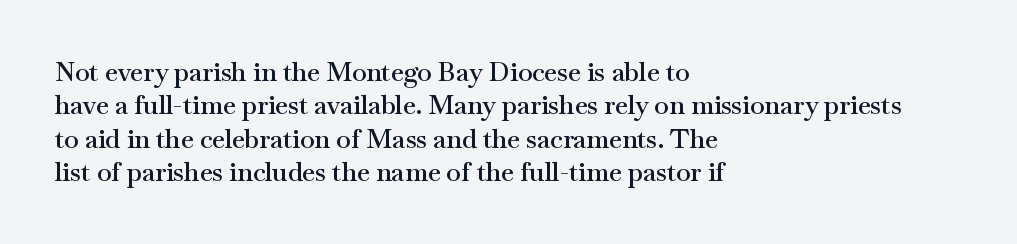
The image shows 26 px text type, upright; set left-aligned, normal line spacing (1.28x), normal letter spacing, not underlined.
